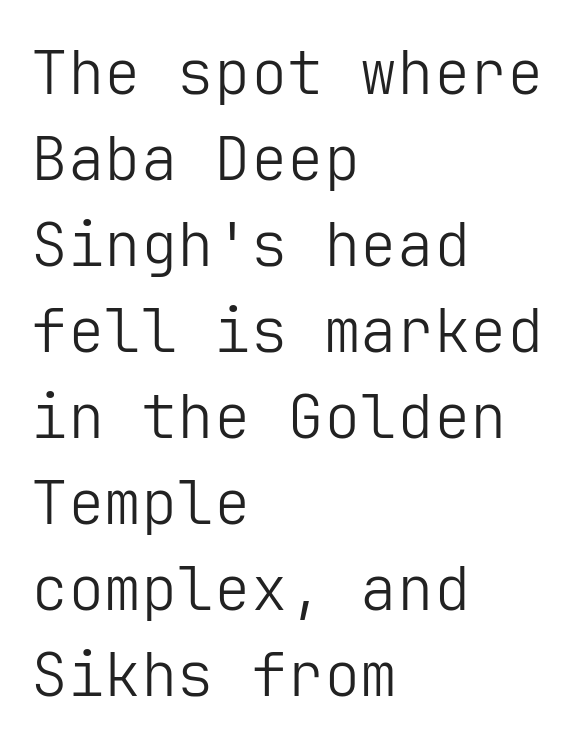
{"serif": "no", "italic": "no", "bold": "no", "weight": "light", "width": "normal", "stroke_contrast": "low", "x_height": "medium", "underline": "no", "align": "left", "line_spacing": "normal", "line_spacing_ratio": 1.41, "letter_spacing": "normal", "letter_spacing_em": 0.0, "glyph_px": 61}
